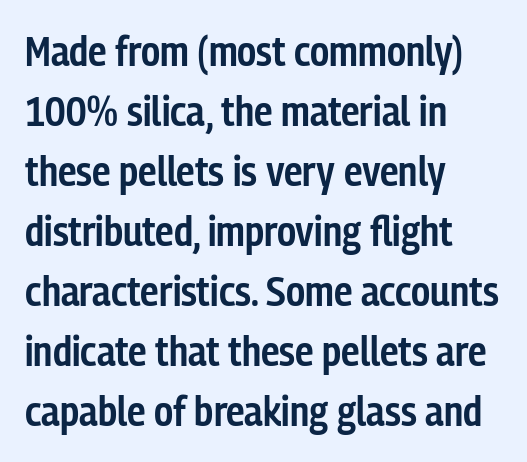
The image shows 42 px semibold, condensed sans-serif type, upright; set left-aligned, normal line spacing (1.43x), normal letter spacing, not underlined; low stroke contrast and a medium x-height.
